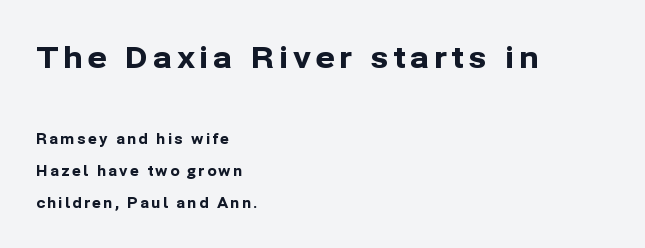
Varying glyph widths throughout — classic text-font behaviour. The typography opts for an upright posture over an oblique one. These words are printed bold, with thick strokes throughout. Size contrast runs from large at the top to small at the bottom. Unmarked baselines from the first word to the last.
